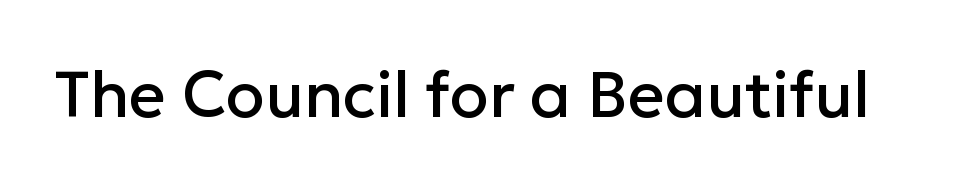
{"serif": "no", "italic": "no", "width": "normal", "stroke_contrast": "low", "x_height": "medium", "monospaced": "no", "underline": "no", "letter_spacing": "normal", "letter_spacing_em": 0.0, "glyph_px": 64}
